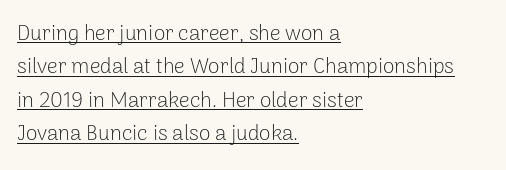
The image shows 21 px text type, upright; set left-aligned, normal line spacing (1.59x), normal letter spacing, underlined.
